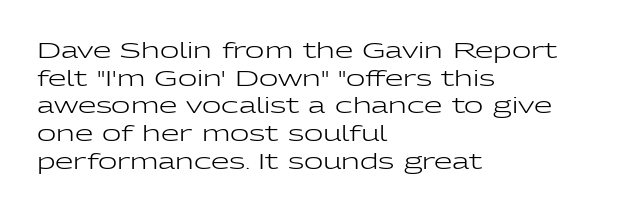
Q: Is the text bold? A: No.
Q: Is the text italic (slanted)? A: No, it is upright.
Q: Is the text underlined? A: No.
Q: How is the paragraph aligned? A: Left-aligned.
Q: Is the spacing between letters normal or unusually wide? A: Normal.
Q: Is the spacing between lines tight, normal or loose? A: Normal.
